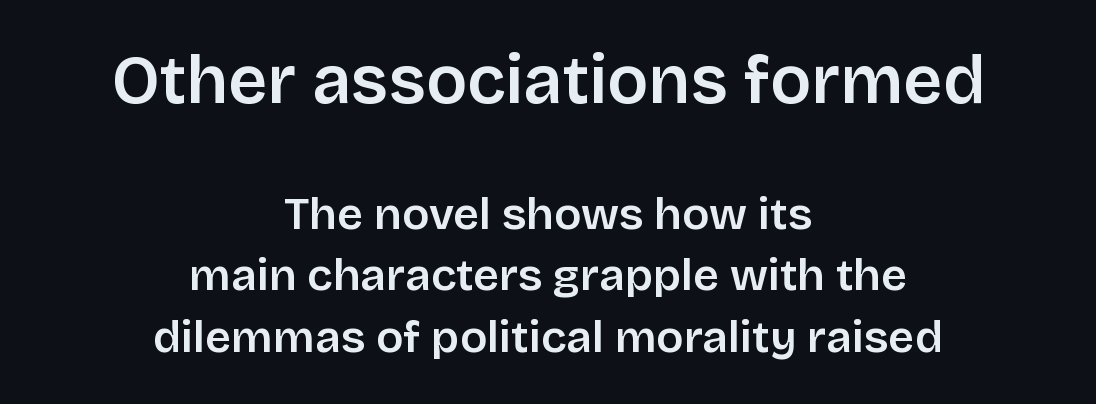
The image shows 68 px semibold sans-serif type, upright; set centered, normal line spacing (1.37x), normal letter spacing, not underlined; the first (top) block is 1.51x larger; low stroke contrast and a large x-height.
